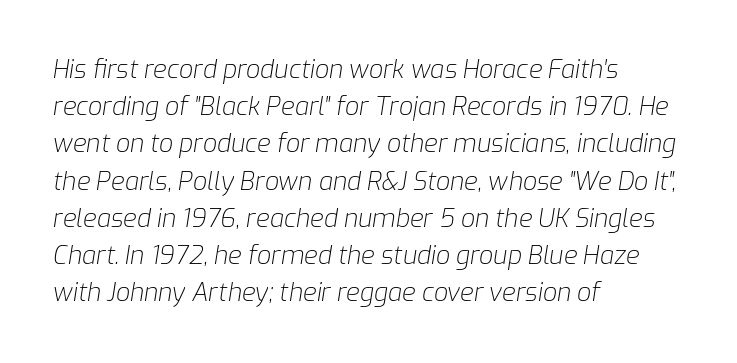
The image shows 25 px text type, italic (leaning right); set left-aligned, normal line spacing (1.49x), normal letter spacing, not underlined.
